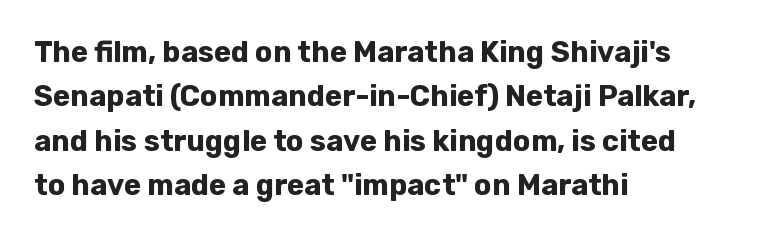
The image shows 29 px bold sans-serif type, upright; set left-aligned, normal line spacing (1.53x), normal letter spacing, not underlined; low stroke contrast and a medium x-height.
